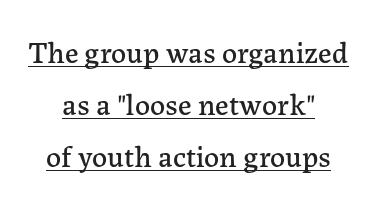
Is the block centered? Yes — each line is placed symmetrically about the middle. Proportional: the letters do not fall into vertical columns. The letterforms sit shoulder to shoulder at normal distance. A typesetter would mark this as roman, not italic.
